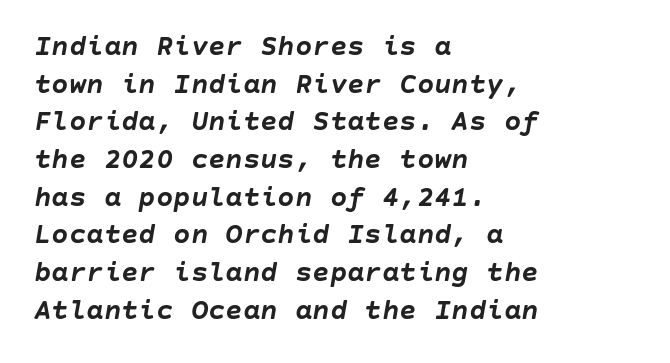
Q: Is the text bold? A: Yes.
Q: Is the text italic (slanted)? A: Yes, it leans right by about 10 degrees.
Q: Is the text underlined? A: No.
Q: How is the paragraph aligned? A: Left-aligned.
Q: Is the spacing between letters normal or unusually wide? A: Normal.
Q: Is the spacing between lines tight, normal or loose? A: Normal.
Q: Width (condensed, normal, or wide)? A: Normal.
Q: Stroke contrast? A: Low.
Q: x-height? A: Large.
